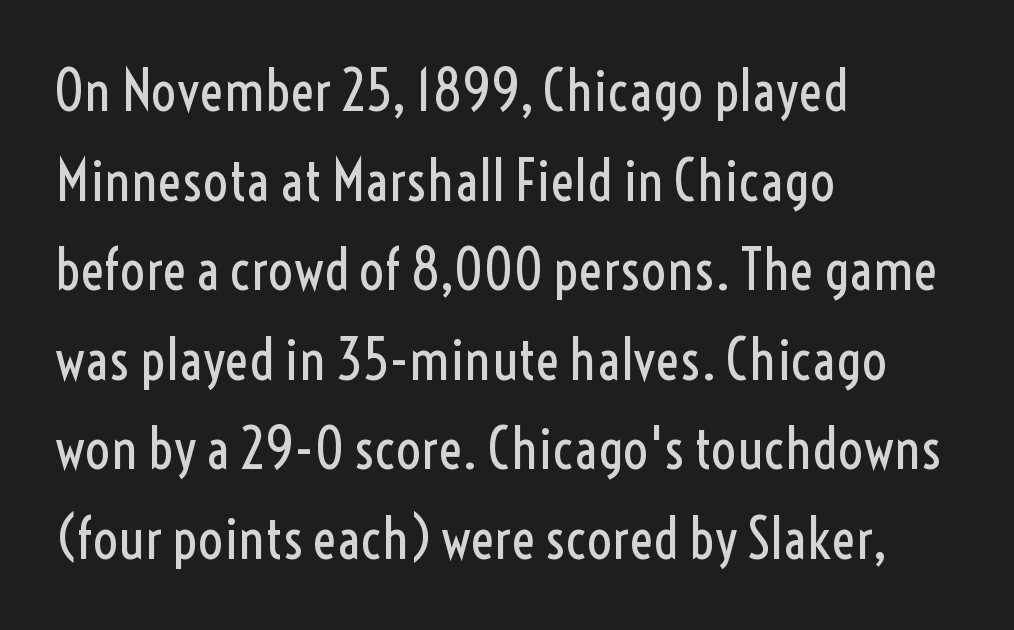
Q: Is the text bold? A: No.
Q: Is the text italic (slanted)? A: No, it is upright.
Q: Is the typeface a serif or a sans-serif typeface? A: Sans-serif.
Q: Is the text underlined? A: No.
Q: How is the paragraph aligned? A: Left-aligned.
Q: Is the spacing between letters normal or unusually wide? A: Normal.
Q: Is the spacing between lines tight, normal or loose? A: Normal.
Q: Width (condensed, normal, or wide)? A: Condensed.
Q: x-height? A: Medium.
Q: Monospaced? A: No.
